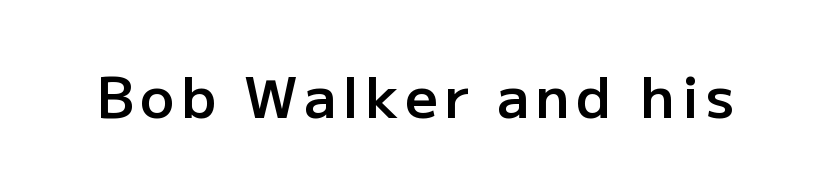
{"serif": "no", "italic": "no", "bold": "semi", "weight": "semibold", "width": "normal", "stroke_contrast": "low", "x_height": "medium", "monospaced": "no", "underline": "no", "glyph_px": 57}
